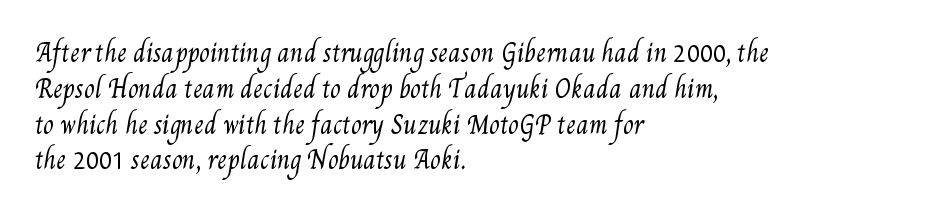
{"bold": "no", "underline": "no", "align": "left", "line_spacing": "normal", "line_spacing_ratio": 1.49, "letter_spacing": "normal", "letter_spacing_em": 0.0, "glyph_px": 24}
